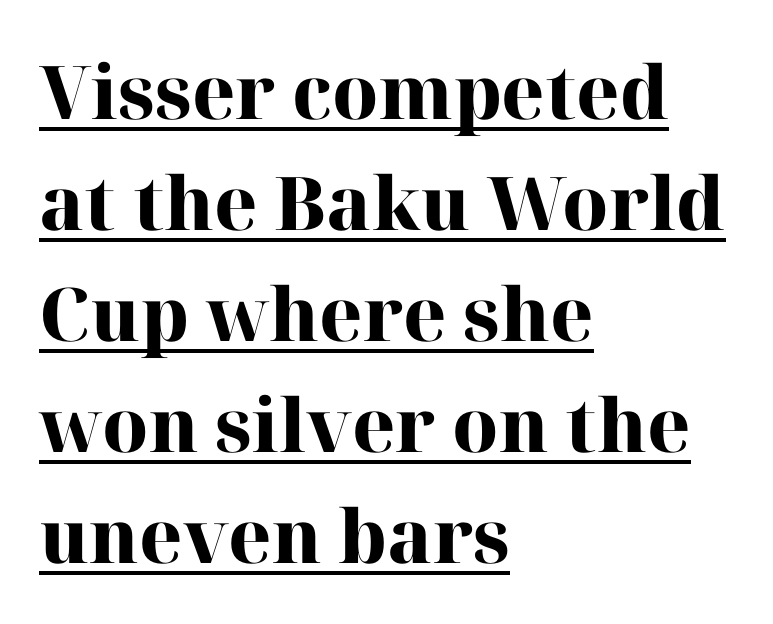
{"serif": "yes", "italic": "no", "bold": "yes", "weight": "heavy", "width": "normal", "stroke_contrast": "high", "x_height": "medium", "monospaced": "no", "underline": "yes", "align": "left", "line_spacing": "normal", "line_spacing_ratio": 1.5, "letter_spacing": "normal", "letter_spacing_em": 0.0, "glyph_px": 74}
